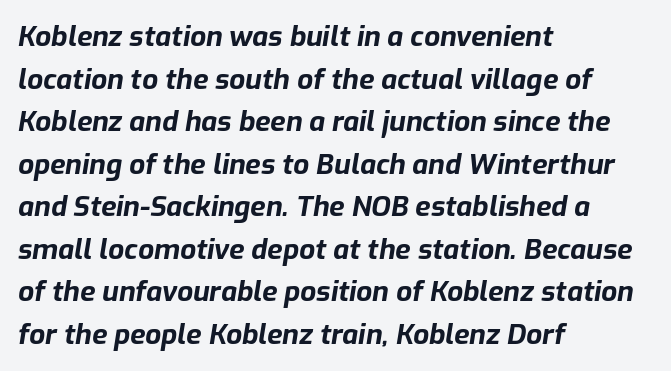
The image shows 28 px bold type, italic (leaning right); set left-aligned, normal line spacing (1.52x), normal letter spacing, not underlined; low stroke contrast and a medium x-height.
